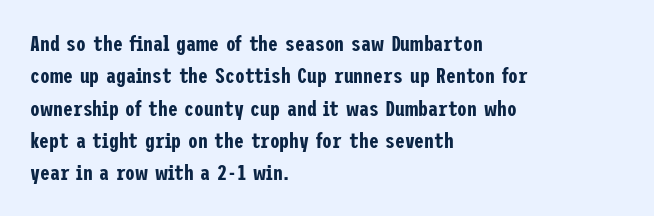
{"italic": "no", "underline": "no", "align": "left", "line_spacing": "normal", "line_spacing_ratio": 1.47, "letter_spacing": "normal", "letter_spacing_em": 0.0, "glyph_px": 22}
